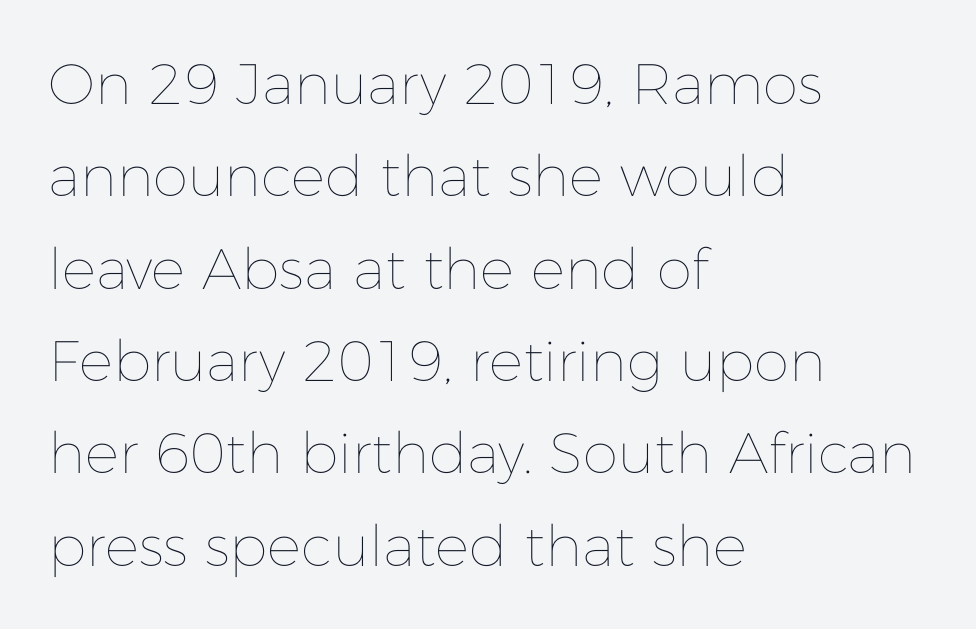
Q: Is the text bold? A: No.
Q: Is the text italic (slanted)? A: No, it is upright.
Q: Is the text underlined? A: No.
Q: How is the paragraph aligned? A: Left-aligned.
Q: Is the spacing between letters normal or unusually wide? A: Normal.
Q: Is the spacing between lines tight, normal or loose? A: Normal.
Q: Width (condensed, normal, or wide)? A: Normal.
Q: Stroke contrast? A: Low.
Q: x-height? A: Medium.
Q: Monospaced? A: No.
